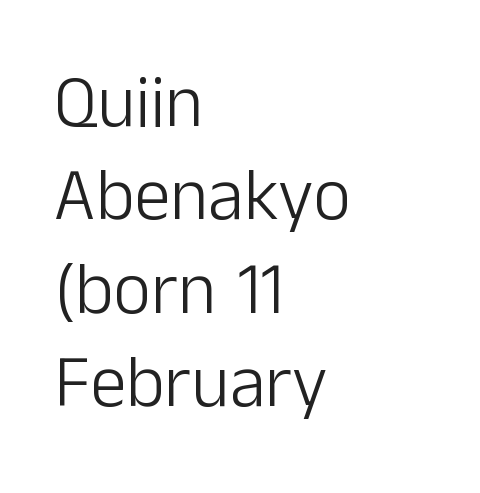
{"serif": "no", "italic": "no", "bold": "no", "weight": "light", "width": "normal", "stroke_contrast": "low", "x_height": "medium", "monospaced": "no", "underline": "no", "align": "left", "line_spacing": "normal", "line_spacing_ratio": 1.28, "letter_spacing": "normal", "letter_spacing_em": 0.0, "glyph_px": 73}
